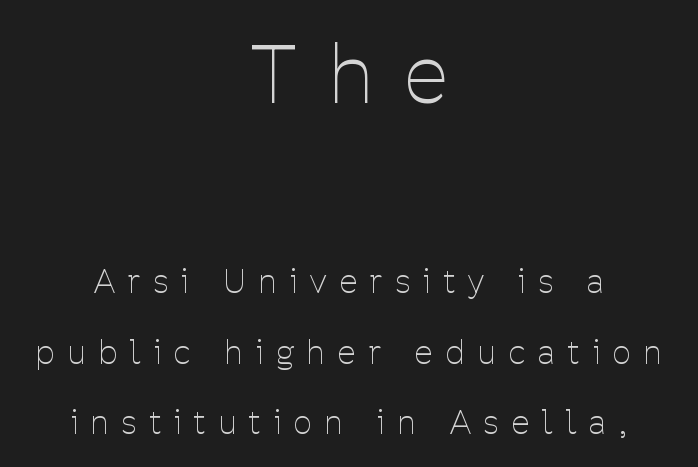
What's the leading like? Stretched, with rows far apart. The designer gave the opening block more size than the closing block. A typesetter would label this face a sans. You could not count columns in this text — the font is proportionally spaced.
